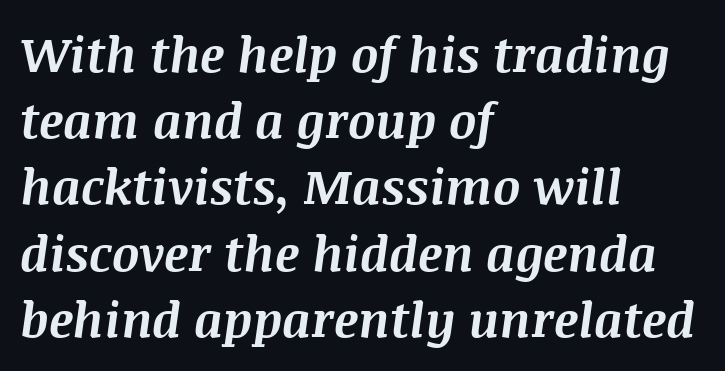
Q: Is the text bold? A: Yes.
Q: Is the text italic (slanted)? A: Yes, it leans right by about 8 degrees.
Q: Is the text underlined? A: No.
Q: How is the paragraph aligned? A: Left-aligned.
Q: Is the spacing between letters normal or unusually wide? A: Normal.
Q: Is the spacing between lines tight, normal or loose? A: Normal.
Q: Width (condensed, normal, or wide)? A: Normal.
Q: Stroke contrast? A: Medium.
Q: x-height? A: Large.
Q: Monospaced? A: No.
